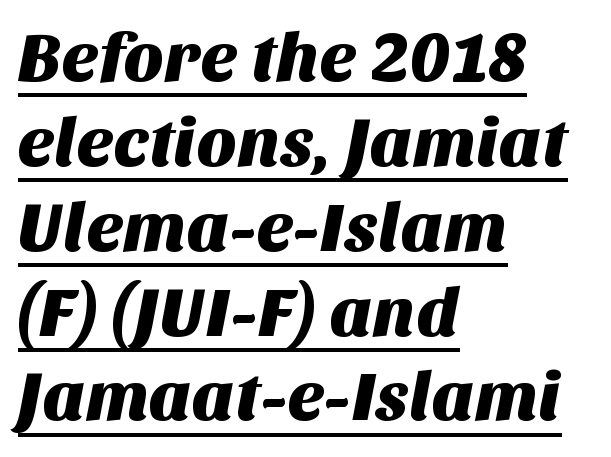
The image shows 69 px sans-serif type; set left-aligned, line spacing 1.23x, normal letter spacing, underlined; medium stroke contrast and a large x-height.
